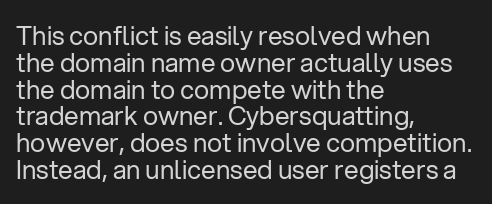
Q: Is the text bold? A: No.
Q: Is the text italic (slanted)? A: No, it is upright.
Q: Is the text underlined? A: No.
Q: How is the paragraph aligned? A: Left-aligned.
Q: Is the spacing between letters normal or unusually wide? A: Normal.
Q: Is the spacing between lines tight, normal or loose? A: Tight.
